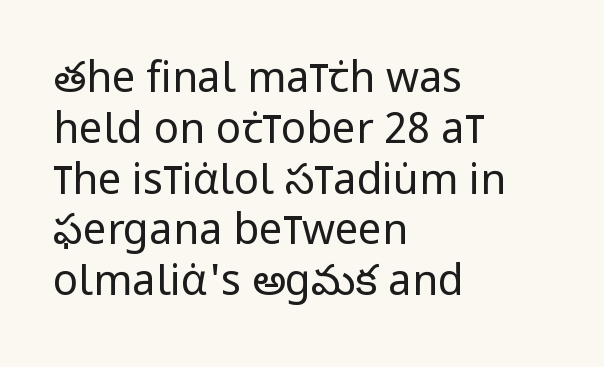
{"serif": "no", "italic": "no", "bold": "no", "weight": "regular", "width": "condensed", "stroke_contrast": "low", "x_height": "large", "monospaced": "no", "underline": "no", "align": "left", "line_spacing_ratio": 1.21, "letter_spacing": "normal", "letter_spacing_em": 0.0, "glyph_px": 42}
